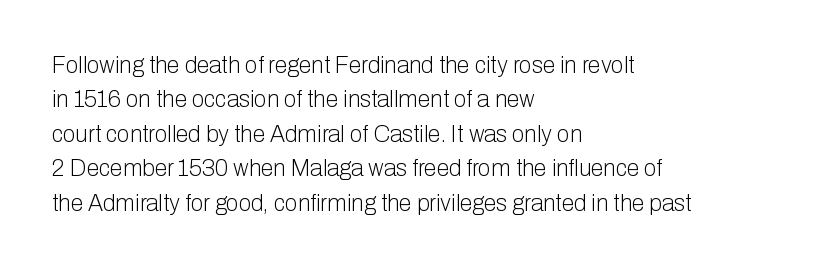
Observe the ordinary spacing: letters are neighbours, not strangers. Only glyphs here, with clear space below each row. Honestly, the row spacing looks completely unremarkable. No letter is thick-stroked: the sample isn't bold.
